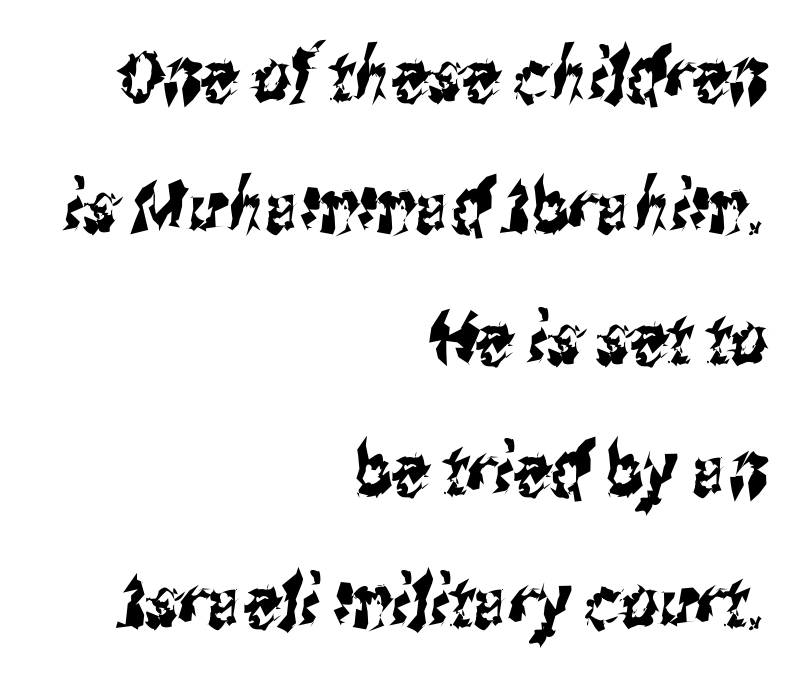
Q: Is the typeface a serif or a sans-serif typeface? A: Sans-serif.
Q: Is the text underlined? A: No.
Q: How is the paragraph aligned? A: Right-aligned.
Q: Is the spacing between letters normal or unusually wide? A: Normal.
Q: Width (condensed, normal, or wide)? A: Condensed.
Q: Stroke contrast? A: Medium.
Q: x-height? A: Medium.
Q: Monospaced? A: No.
